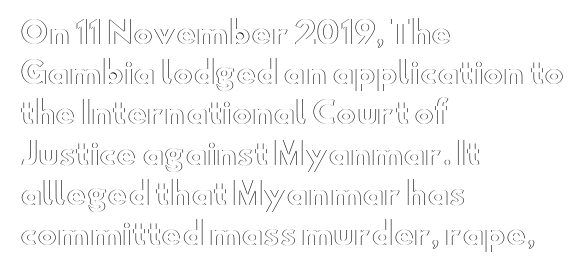
{"italic": "no", "width": "wide", "x_height": "small", "monospaced": "no", "underline": "no", "align": "left", "line_spacing": "normal", "line_spacing_ratio": 1.34, "letter_spacing": "normal", "letter_spacing_em": 0.0, "glyph_px": 30}
